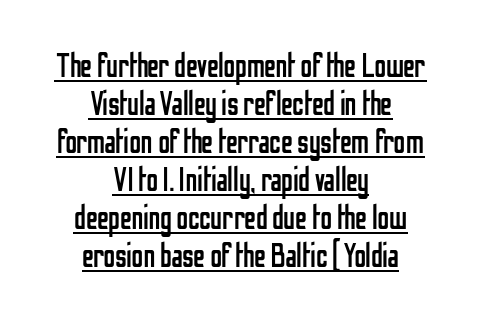
{"serif": "no", "italic": "no", "bold": "no", "weight": "regular", "width": "condensed", "stroke_contrast": "low", "x_height": "medium", "monospaced": "no", "underline": "yes", "align": "center", "line_spacing": "tight", "line_spacing_ratio": 1.15, "letter_spacing": "normal", "letter_spacing_em": 0.0, "glyph_px": 33}
